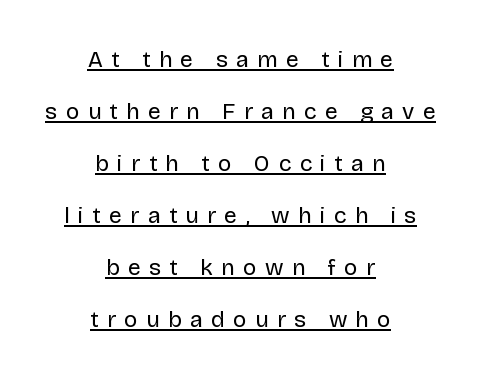
What's the leading like? Stretched, with rows far apart. Compared with a flush-left layout, this one balances lines on the center instead. No letter is thick-stroked: the sample isn't bold. A typesetter would call this heavily tracked-out type. Posture: upright roman.
